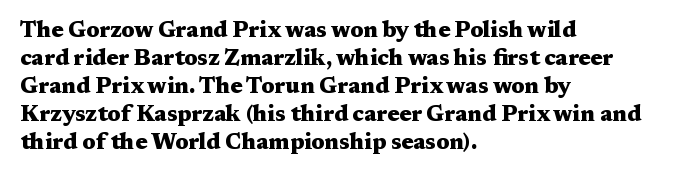
The image shows 22 px bold type, upright; set left-aligned, normal line spacing (1.27x), normal letter spacing, not underlined.
